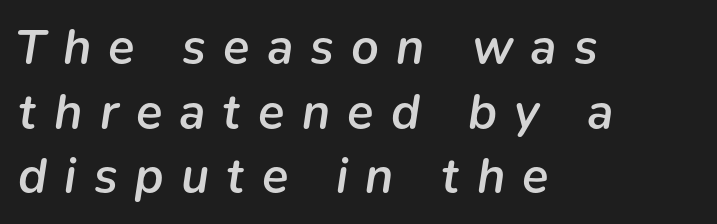
Q: Is the text bold? A: Semi-bold.
Q: Is the text italic (slanted)? A: Yes, it leans right by about 9 degrees.
Q: Is the text underlined? A: No.
Q: How is the paragraph aligned? A: Left-aligned.
Q: Is the spacing between letters normal or unusually wide? A: Unusually wide.
Q: Is the spacing between lines tight, normal or loose? A: Normal.
Q: Width (condensed, normal, or wide)? A: Normal.
Q: Stroke contrast? A: Low.
Q: x-height? A: Medium.
Q: Monospaced? A: No.
